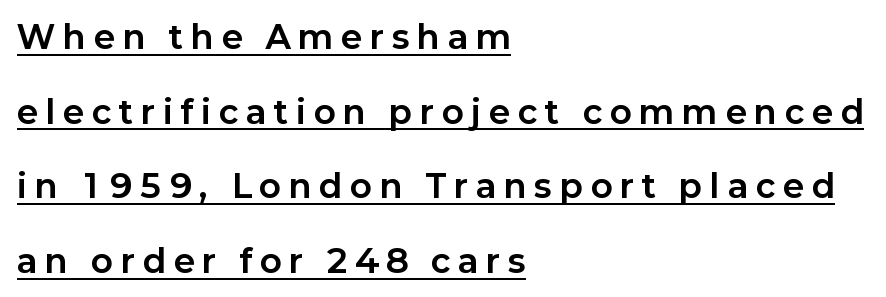
The image shows 32 px bold sans-serif type, upright; set left-aligned, loose line spacing (2.33x), unusually wide letter spacing (+0.26 em), underlined; low stroke contrast and a medium x-height.
